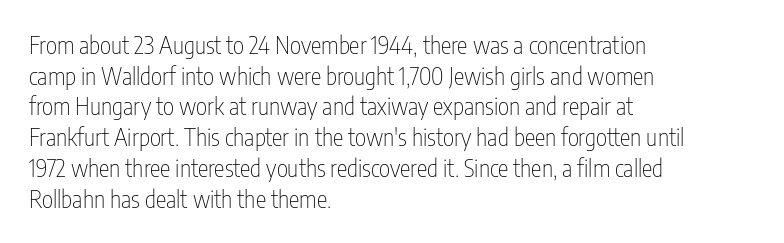
The image shows 24 px text type, upright; set left-aligned, normal line spacing (1.28x), normal letter spacing, not underlined.
